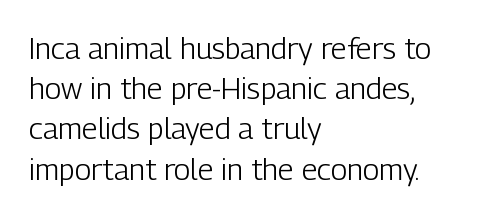
The image shows 30 px light, condensed sans-serif type, upright; set left-aligned, normal line spacing (1.34x), normal letter spacing, not underlined; low stroke contrast and a medium x-height.
